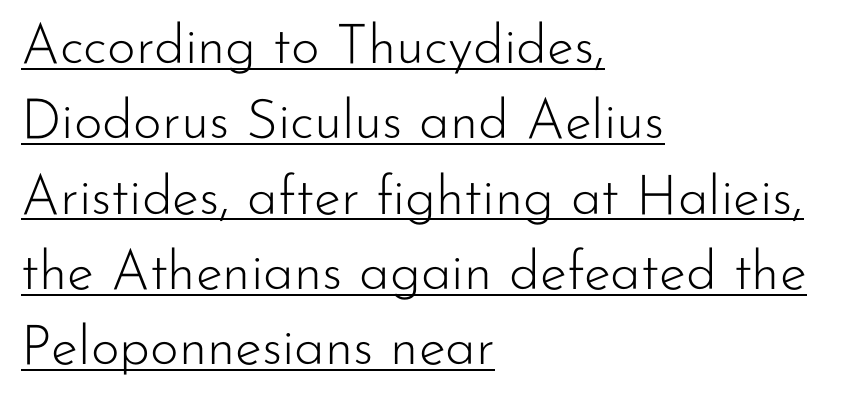
The image shows 55 px light sans-serif type, upright; set left-aligned, normal line spacing (1.37x), normal letter spacing, underlined; low stroke contrast and a small x-height.
